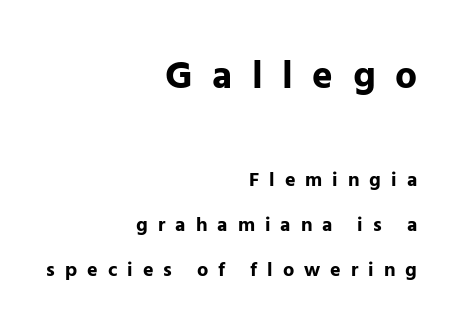
The image shows 39 px bold sans-serif type, upright; set right-aligned, loose line spacing (2.25x), unusually wide letter spacing (+0.5 em), not underlined; the first (top) block is 1.95x larger; low stroke contrast and a medium x-height.
